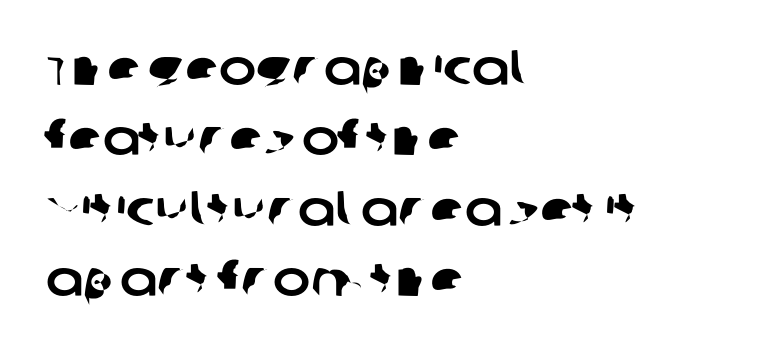
Q: Is the typeface a serif or a sans-serif typeface? A: Sans-serif.
Q: Is the text underlined? A: No.
Q: How is the paragraph aligned? A: Left-aligned.
Q: Is the spacing between letters normal or unusually wide? A: Normal.
Q: Is the spacing between lines tight, normal or loose? A: Normal.
Q: Width (condensed, normal, or wide)? A: Normal.
Q: Stroke contrast? A: Low.
Q: x-height? A: Large.
Q: Monospaced? A: No.
